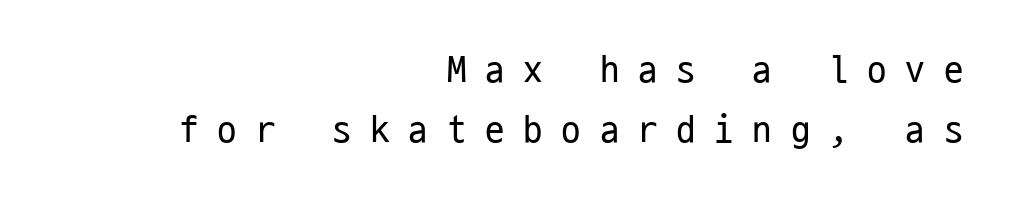
The image shows 39 px regular-weight, condensed sans-serif type, upright, monospaced; set right-aligned, normal line spacing (1.55x), unusually wide letter spacing (+0.48 em), not underlined; low stroke contrast and a medium x-height.
